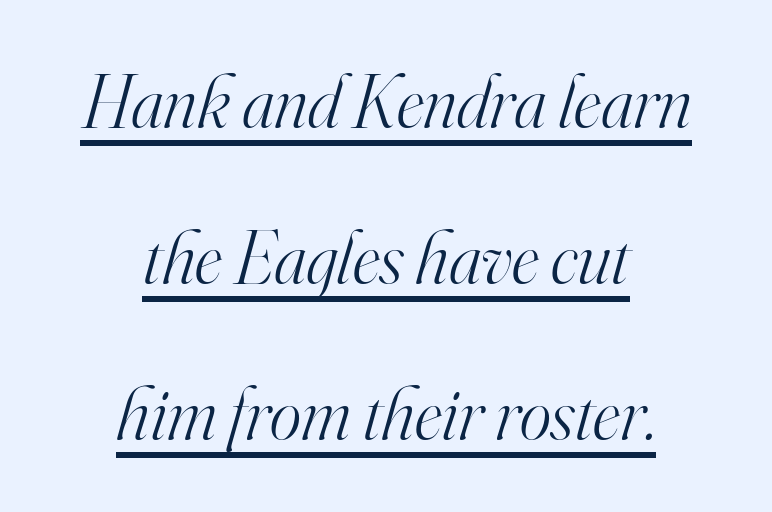
This sample trades compactness for vertical openness between lines. The passage is arranged like a title page — every line centered. The designer went with a serif here, giving each stem small feet. These characters rest on top of a visible drawn line.
